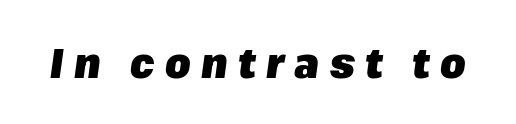
Q: Is the text bold? A: Yes.
Q: Is the text italic (slanted)? A: Yes, it leans right by about 8 degrees.
Q: Is the text underlined? A: No.
Q: Is the spacing between letters normal or unusually wide? A: Unusually wide.
Q: Width (condensed, normal, or wide)? A: Normal.
Q: Stroke contrast? A: Low.
Q: x-height? A: Medium.
Q: Monospaced? A: No.
